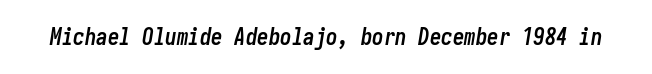
The image shows 23 px bold type, italic (leaning right); set normal letter spacing, not underlined.
